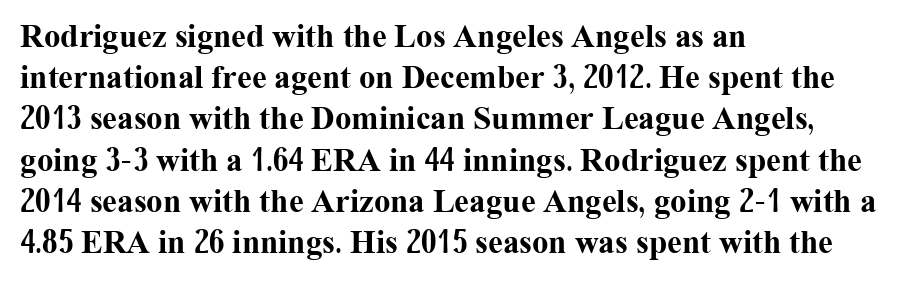
The image shows 33 px bold serif type, upright; set left-aligned, normal line spacing (1.25x), normal letter spacing, not underlined; medium stroke contrast and a medium x-height.
